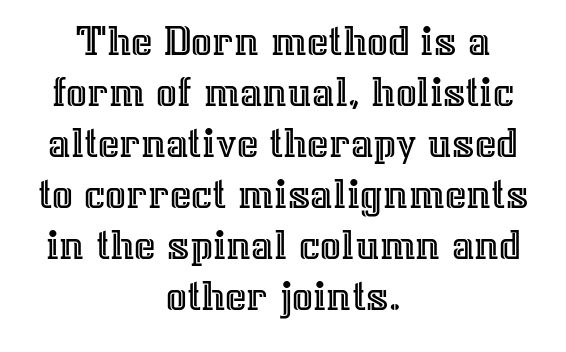
{"italic": "no", "width": "normal", "x_height": "medium", "monospaced": "no", "underline": "no", "align": "center", "line_spacing": "tight", "line_spacing_ratio": 1.11, "letter_spacing": "normal", "letter_spacing_em": 0.0, "glyph_px": 46}
